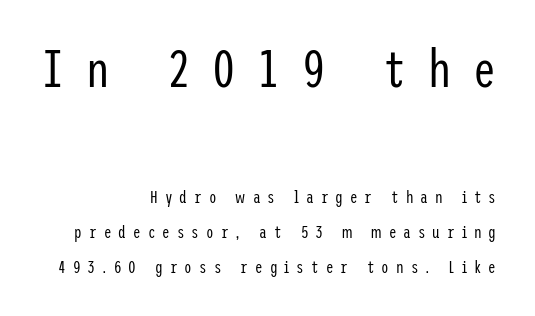
Words float on clear page, feet unadorned. Spacing between characters has been opened up far beyond the box default. Notice the wide empty band between every row — that's loose leading. The rag falls on the left side of this text block. Visually, the top section dominates because its glyphs are scaled up.
